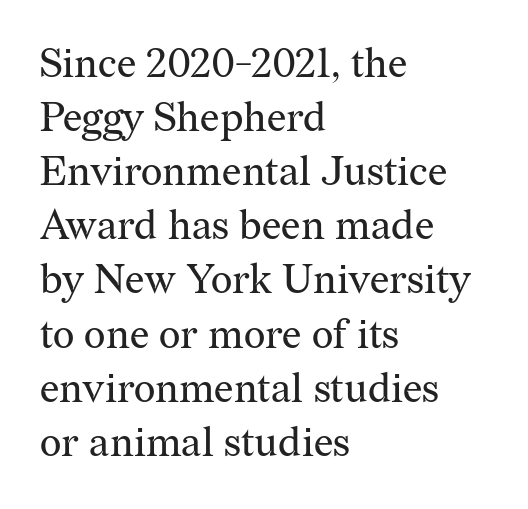
Q: Is the text bold? A: No.
Q: Is the text italic (slanted)? A: No, it is upright.
Q: Is the typeface a serif or a sans-serif typeface? A: Serif.
Q: Is the text underlined? A: No.
Q: How is the paragraph aligned? A: Left-aligned.
Q: Is the spacing between letters normal or unusually wide? A: Normal.
Q: Is the spacing between lines tight, normal or loose? A: Normal.
Q: Width (condensed, normal, or wide)? A: Normal.
Q: Stroke contrast? A: Medium.
Q: x-height? A: Medium.
Q: Monospaced? A: No.
